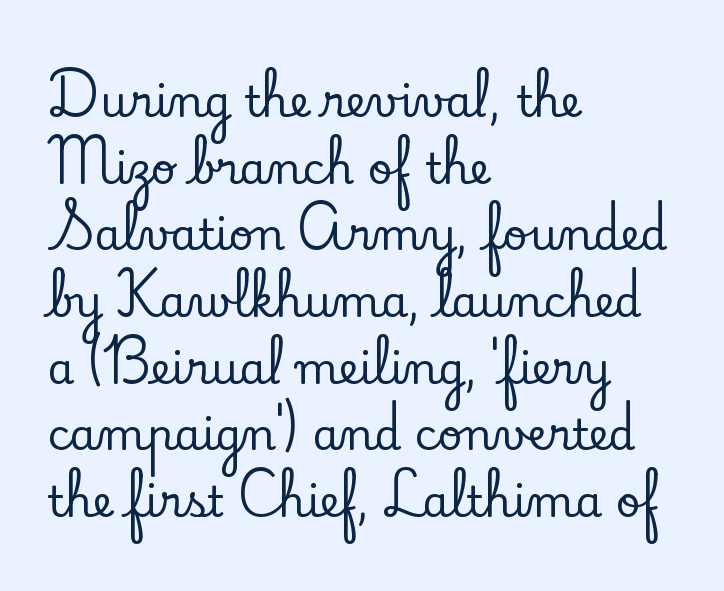
The image shows 43 px serif type, upright; set left-aligned, normal line spacing (1.55x), normal letter spacing, not underlined; low stroke contrast and a small x-height.
